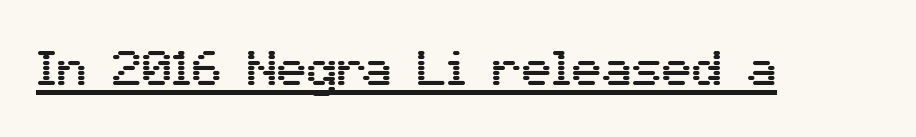
{"serif": "no", "italic": "no", "width": "normal", "stroke_contrast": "medium", "x_height": "medium", "monospaced": "no", "underline": "yes", "letter_spacing": "normal", "letter_spacing_em": 0.0, "glyph_px": 50}
